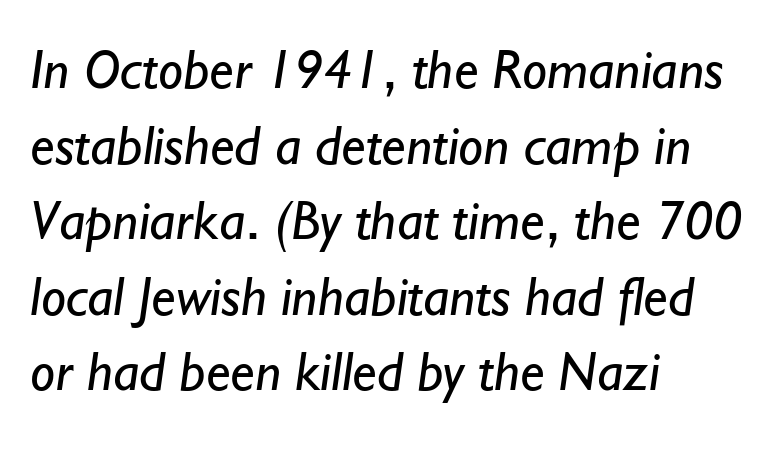
{"serif": "no", "bold": "no", "weight": "regular", "width": "normal", "stroke_contrast": "low", "x_height": "small", "monospaced": "no", "underline": "no", "align": "left", "line_spacing": "normal", "line_spacing_ratio": 1.35, "letter_spacing": "normal", "letter_spacing_em": 0.0, "glyph_px": 56}
